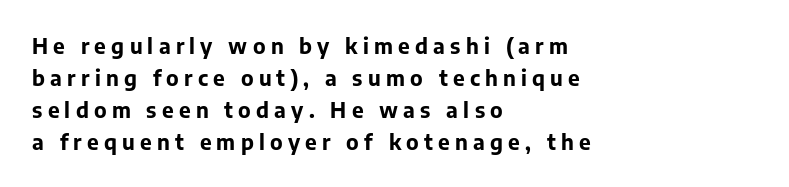
The passage shown is not underscored anywhere. Each glyph is drawn with heavy, bold strokes. The letters are spread apart with noticeably loose tracking. Is there much room between lines? A standard amount, neither cramped nor airy. These lines were composed using upright roman letters.
